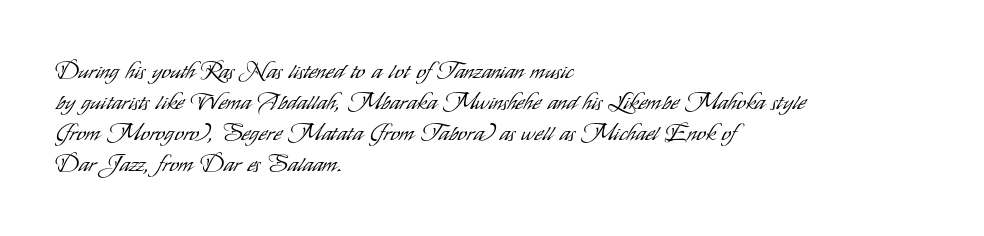
{"bold": "no", "underline": "no", "align": "left", "line_spacing": "normal", "line_spacing_ratio": 1.35, "letter_spacing": "normal", "letter_spacing_em": 0.0, "glyph_px": 23}
